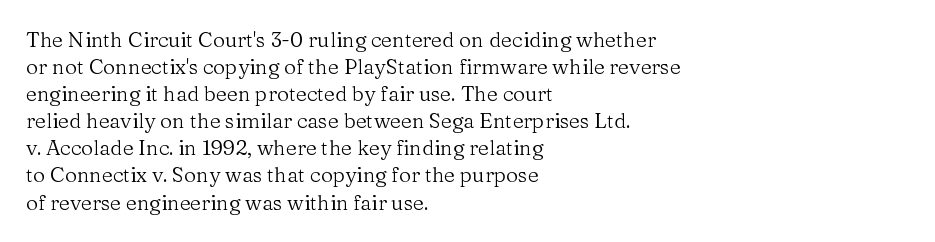
{"italic": "no", "bold": "no", "underline": "no", "align": "left", "line_spacing": "normal", "line_spacing_ratio": 1.29, "letter_spacing": "normal", "letter_spacing_em": 0.0, "glyph_px": 21}
